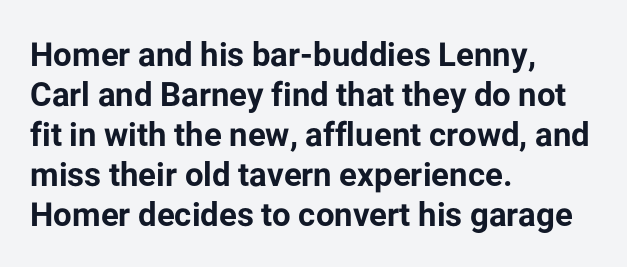
The image shows 33 px bold sans-serif type, upright; set left-aligned, line spacing 1.21x, normal letter spacing, not underlined; low stroke contrast and a medium x-height.
